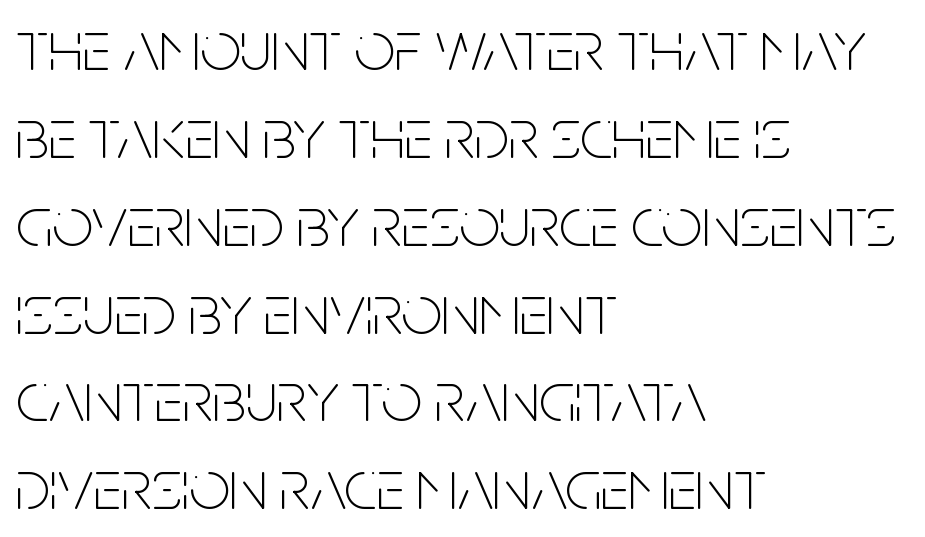
Q: Is the text bold? A: No.
Q: Is the text italic (slanted)? A: No, it is upright.
Q: Is the typeface a serif or a sans-serif typeface? A: Sans-serif.
Q: Is the text underlined? A: No.
Q: How is the paragraph aligned? A: Left-aligned.
Q: Is the spacing between letters normal or unusually wide? A: Normal.
Q: Width (condensed, normal, or wide)? A: Condensed.
Q: Stroke contrast? A: Low.
Q: x-height? A: Large.
Q: Monospaced? A: No.
